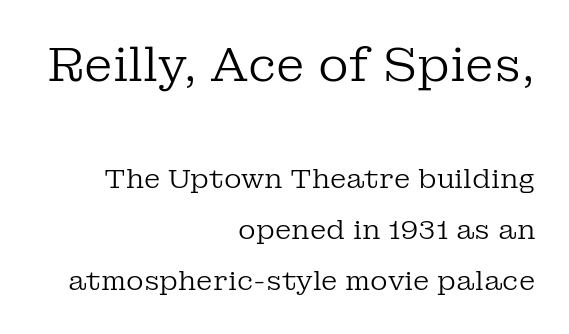
A typesetter would mark this as roman, not italic. Rows of type keep a wide berth in the vertical direction. Block one is the big one; block two sits smaller underneath. Check the space under the baseline: it is left empty. Compared with a flush-left layout, this one pins lines to the opposite, right side. The glyphs in this specimen are seriffed.
